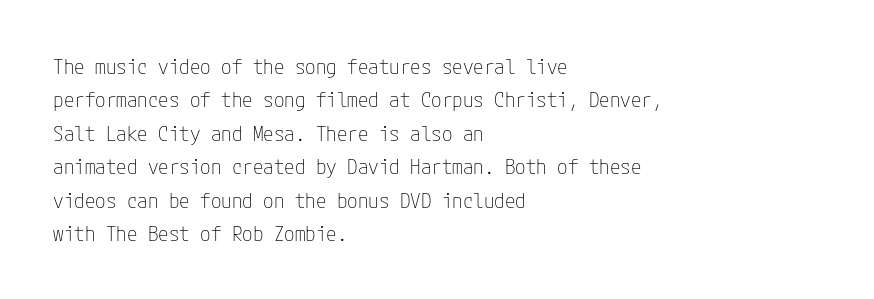
How would I describe the line gaps? Plain and ordinary. Weight: in the light-to-regular range. The type is set solid horizontally, with unmodified tracking. The lines are quadded left.
